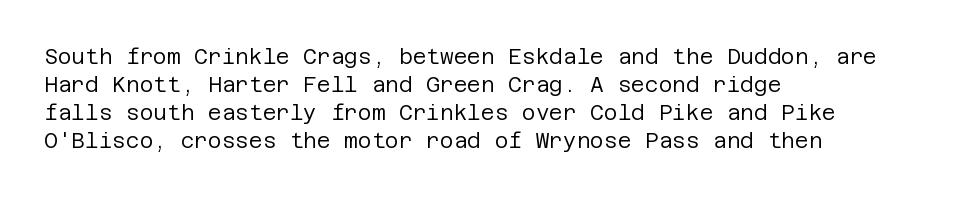
The image shows 21 px text type, upright; set left-aligned, normal line spacing (1.34x), normal letter spacing, not underlined.
